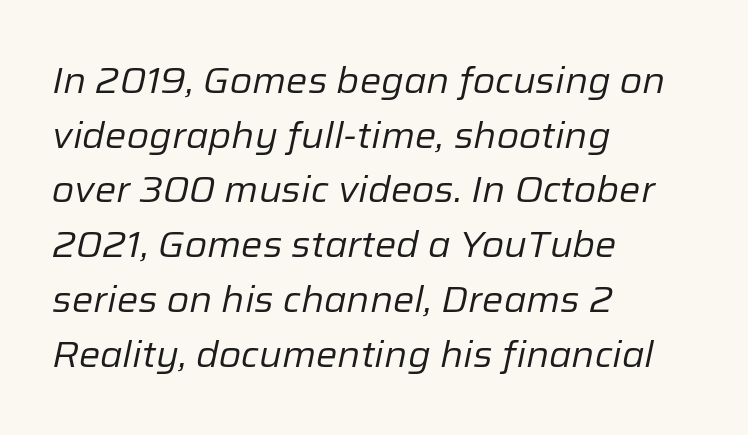
Q: Is the text bold? A: No.
Q: Is the text italic (slanted)? A: Yes, it leans right by about 12 degrees.
Q: Is the text underlined? A: No.
Q: How is the paragraph aligned? A: Left-aligned.
Q: Is the spacing between letters normal or unusually wide? A: Normal.
Q: Is the spacing between lines tight, normal or loose? A: Normal.
Q: Width (condensed, normal, or wide)? A: Normal.
Q: Stroke contrast? A: Low.
Q: x-height? A: Medium.
Q: Monospaced? A: No.
